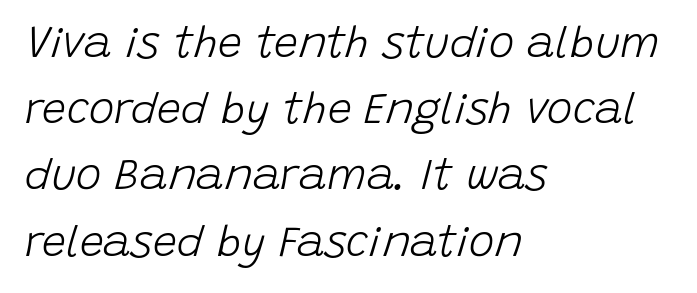
The image shows 43 px light type, italic (leaning right); set left-aligned, normal line spacing (1.54x), normal letter spacing, not underlined; low stroke contrast and a large x-height.
